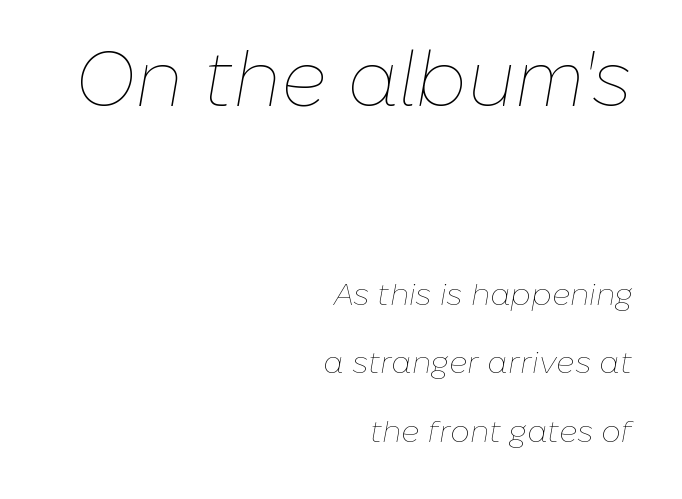
{"italic": "yes", "lean": "right", "slant_degrees": 10, "bold": "no", "weight": "thin", "width": "normal", "stroke_contrast": "low", "x_height": "medium", "monospaced": "no", "underline": "no", "align": "right", "line_spacing": "loose", "line_spacing_ratio": 2.21, "letter_spacing": "normal", "letter_spacing_em": 0.0, "larger_block": "first", "size_ratio": 2.48, "glyph_px": 77}
